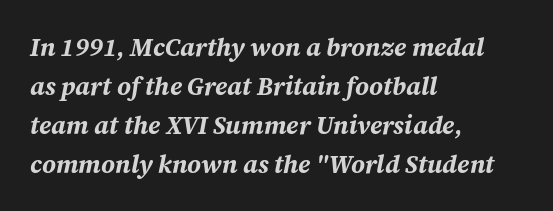
{"italic": "yes", "lean": "right", "slant_degrees": 12, "bold": "yes", "underline": "no", "align": "left", "line_spacing": "normal", "line_spacing_ratio": 1.56, "letter_spacing": "normal", "letter_spacing_em": 0.0, "glyph_px": 25}
